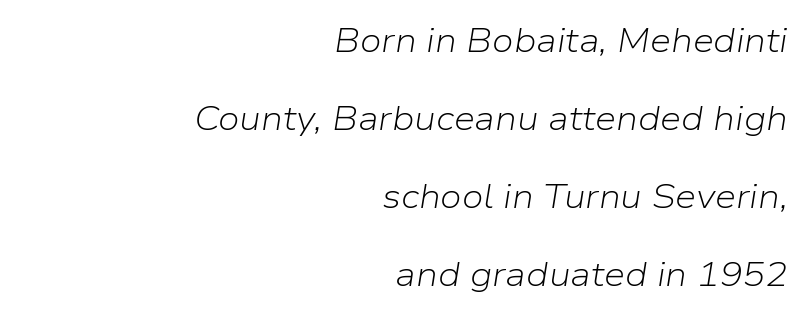
The image shows 34 px light type, italic (leaning right); set right-aligned, loose line spacing (2.29x), normal letter spacing, not underlined; low stroke contrast and a medium x-height.
